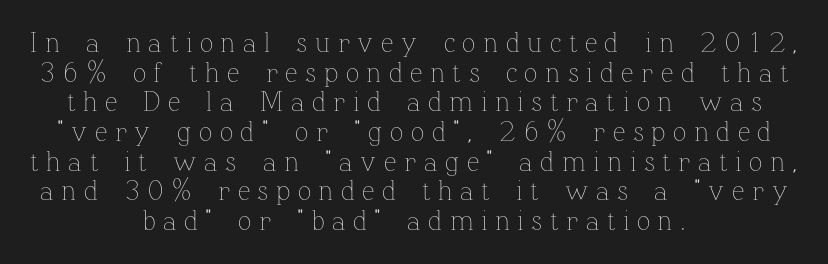
The passage is arranged like a title page — every line centered. Notice how the stems are strictly vertical — no italics here. Do the characters align in a grid? No, the font is proportional. Leading is clearly below the norm, producing a dense column. Unmarked baselines from the first word to the last. No letter is thick-stroked: the sample isn't bold.
